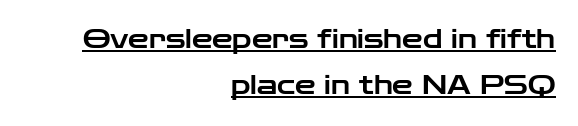
{"italic": "no", "underline": "yes", "align": "right", "line_spacing_ratio": 1.78, "letter_spacing": "normal", "letter_spacing_em": 0.0, "glyph_px": 26}
